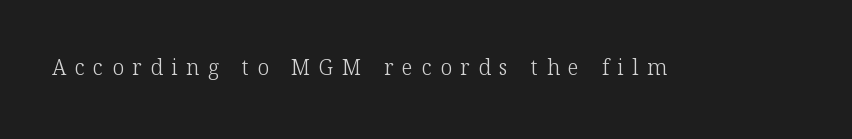
Do the letters lean? They stand straight. The type is letterspaced generously, with wide tracking. This rendering features lettering with no underline. Compared with a typical body face, this is equally light or lighter still.
